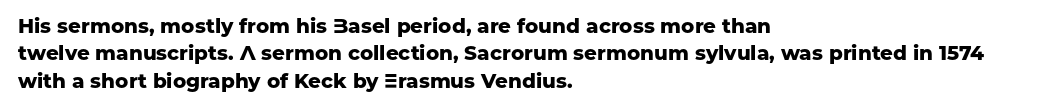
Q: Is the text bold? A: Yes.
Q: Is the text italic (slanted)? A: No, it is upright.
Q: Is the text underlined? A: No.
Q: How is the paragraph aligned? A: Left-aligned.
Q: Is the spacing between letters normal or unusually wide? A: Normal.
Q: Is the spacing between lines tight, normal or loose? A: Normal.
